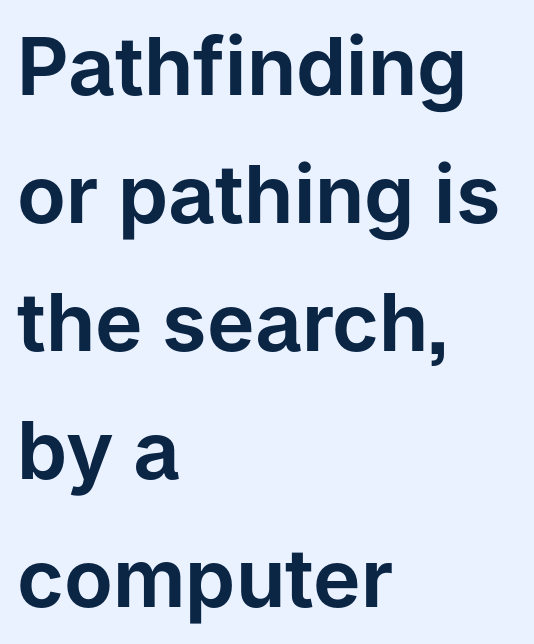
{"serif": "no", "italic": "no", "width": "normal", "stroke_contrast": "low", "x_height": "medium", "monospaced": "no", "underline": "no", "align": "left", "line_spacing": "normal", "line_spacing_ratio": 1.6, "letter_spacing": "normal", "letter_spacing_em": 0.0, "glyph_px": 80}
